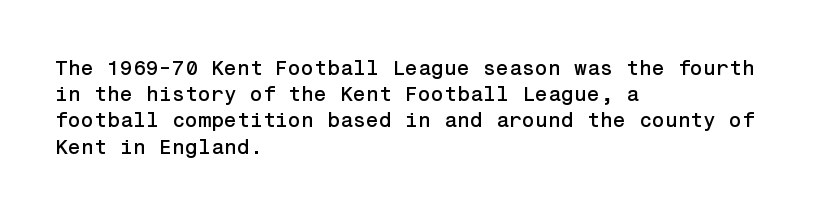
The image shows 21 px text type, upright; set left-aligned, normal line spacing (1.25x), normal letter spacing, not underlined.
